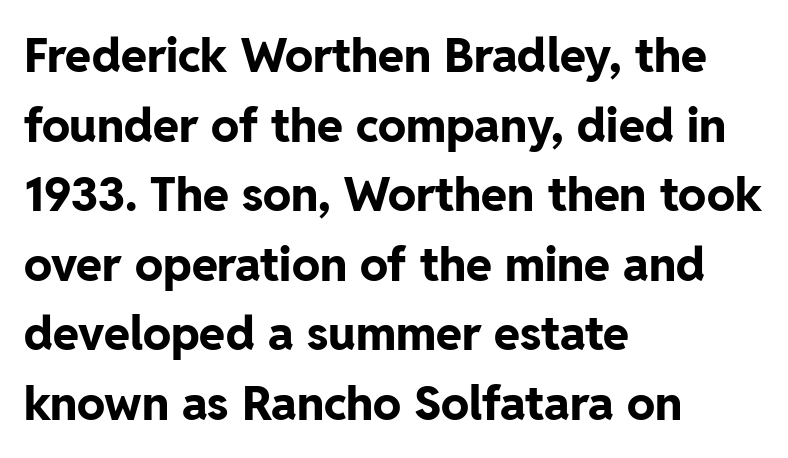
{"serif": "no", "italic": "no", "bold": "yes", "weight": "bold", "width": "normal", "stroke_contrast": "low", "x_height": "medium", "monospaced": "no", "underline": "no", "align": "left", "line_spacing": "normal", "line_spacing_ratio": 1.48, "letter_spacing": "normal", "letter_spacing_em": 0.0, "glyph_px": 47}
